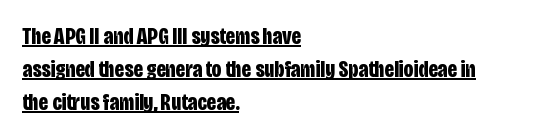
The image shows 23 px bold type, upright; set left-aligned, normal line spacing (1.43x), normal letter spacing, underlined.
